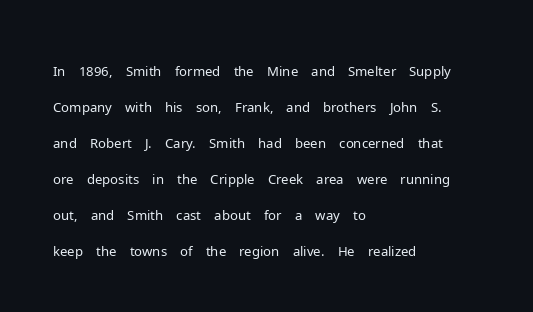
Q: Is the text bold? A: No.
Q: Is the text italic (slanted)? A: No, it is upright.
Q: Is the text underlined? A: No.
Q: How is the paragraph aligned? A: Left-aligned.
Q: Is the spacing between letters normal or unusually wide? A: Normal.
Q: Is the spacing between lines tight, normal or loose? A: Normal.
